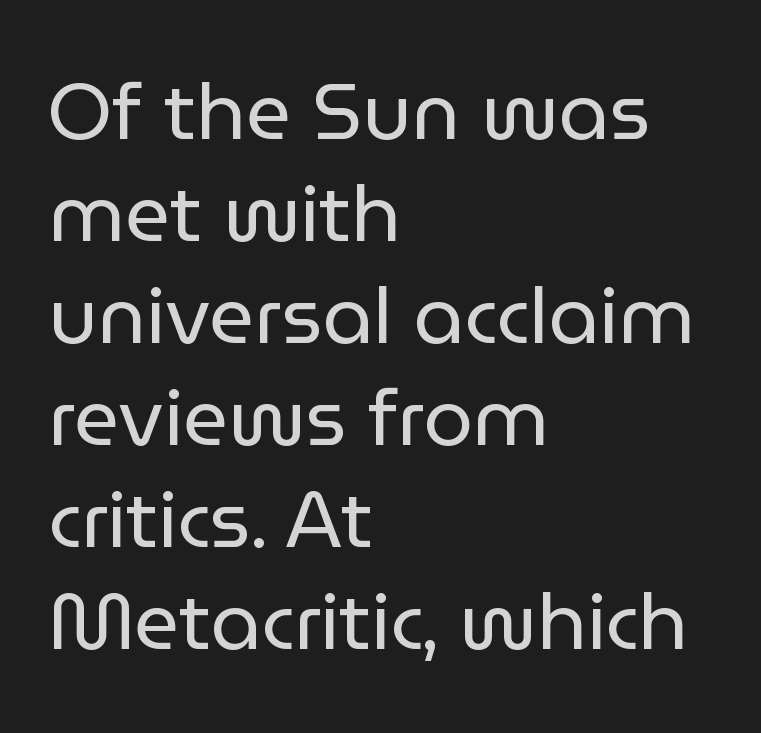
Q: Is the text bold? A: No.
Q: Is the text italic (slanted)? A: No, it is upright.
Q: Is the typeface a serif or a sans-serif typeface? A: Sans-serif.
Q: Is the text underlined? A: No.
Q: How is the paragraph aligned? A: Left-aligned.
Q: Is the spacing between letters normal or unusually wide? A: Normal.
Q: Is the spacing between lines tight, normal or loose? A: Normal.
Q: Width (condensed, normal, or wide)? A: Normal.
Q: Stroke contrast? A: Low.
Q: x-height? A: Medium.
Q: Monospaced? A: No.
